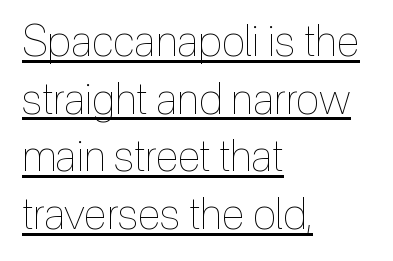
{"italic": "no", "bold": "no", "weight": "thin", "width": "condensed", "x_height": "medium", "monospaced": "no", "underline": "yes", "align": "left", "line_spacing": "normal", "line_spacing_ratio": 1.34, "letter_spacing": "normal", "letter_spacing_em": 0.0, "glyph_px": 43}
